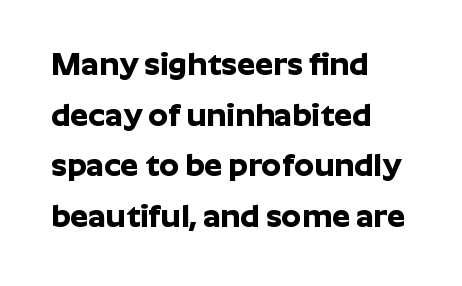
Notice how thick the strokes are: this is what a full bold looks like. The typeface chosen for these lines omits serifs. This sample has the flowing, uneven cadence of proportional lettering. The lines in this sample share a left origin and differ only in where they stop. These lines keep a tight, regular rhythm from letter to letter.
